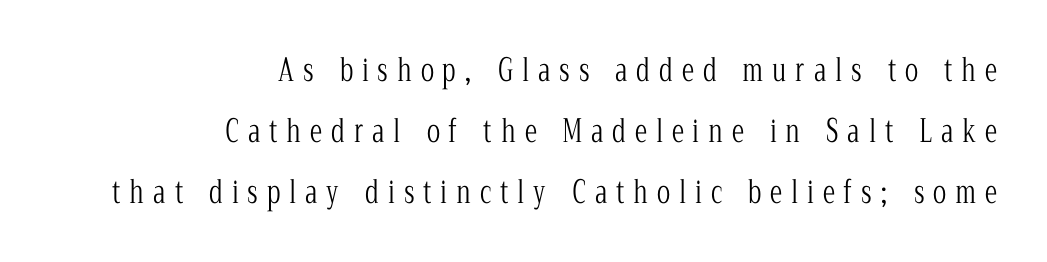
The font sits on the lighter half of the weight spectrum, regular included. Layout note: lines flush right. There is plenty of visible air inserted between adjacent glyphs. The letters advance in unequal steps, a hallmark of proportional type. Style check: upright.
